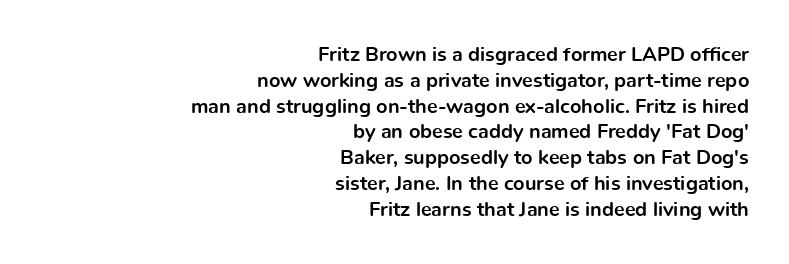
Every letter is thick-stroked: bold, no question. One-word summary of the alignment: right. Caption: standard tracking, unaltered. Rows of type keep a routine distance in the vertical direction.
